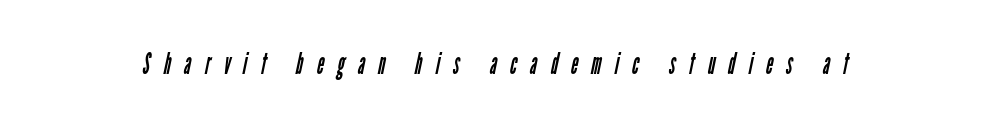
Is the type heavy? It reads as light-to-regular instead. This rendering widens character spacing well past its baseline value. The foot of each line stays bare and open. Spacing verdict: proportional, widths tailored to each character. The passage shown is typeset with a sans-serif family.
